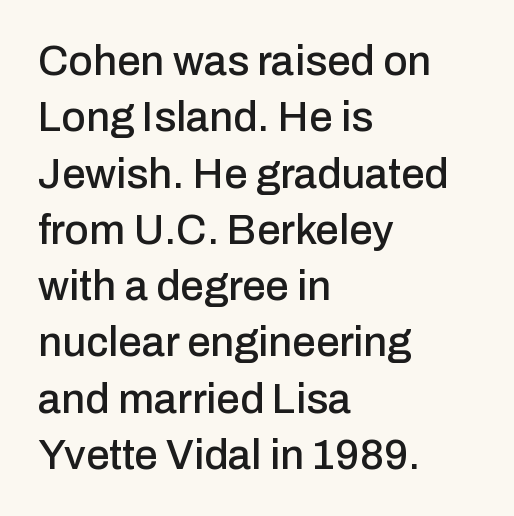
Inter-character spacing is left at the font's built-in metrics. Characters remain perfectly vertical along every line. Clear beneath every line of the passage. These lines are rendered in a variable-pitch font. Does the type have serifs? No, each stem ends abruptly.
